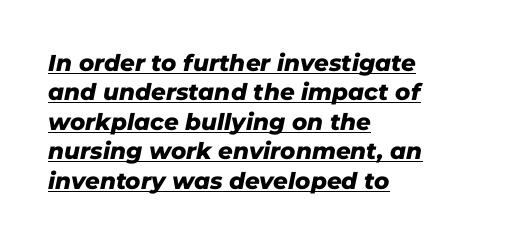
Horizontal alignment here is leftward, the default for most running prose. A normal amount of white space separates one row of letters from the next. A typesetter would mark this as italic. The glyphs are accompanied by a horizontal stroke just below them. Characters follow at the spacing the type designer built in. You'd pick this weight for a headline — it's a proper bold.
